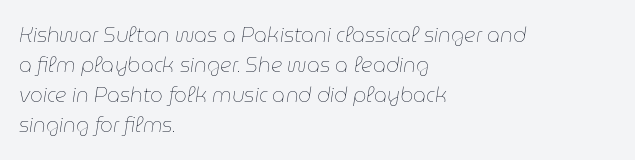
{"italic": "yes", "lean": "right", "slant_degrees": 9, "bold": "no", "underline": "no", "align": "left", "line_spacing": "normal", "line_spacing_ratio": 1.5, "letter_spacing": "normal", "letter_spacing_em": 0.0, "glyph_px": 20}
